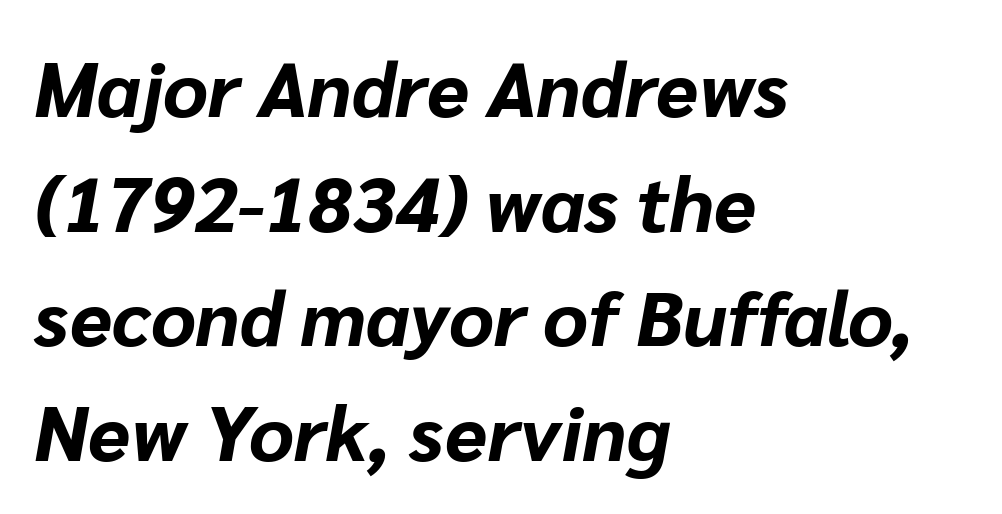
Q: Is the text bold? A: Yes.
Q: Is the text italic (slanted)? A: Yes, it leans right by about 10 degrees.
Q: Is the text underlined? A: No.
Q: How is the paragraph aligned? A: Left-aligned.
Q: Is the spacing between letters normal or unusually wide? A: Normal.
Q: Is the spacing between lines tight, normal or loose? A: Normal.
Q: Width (condensed, normal, or wide)? A: Normal.
Q: Stroke contrast? A: Low.
Q: x-height? A: Medium.
Q: Monospaced? A: No.
